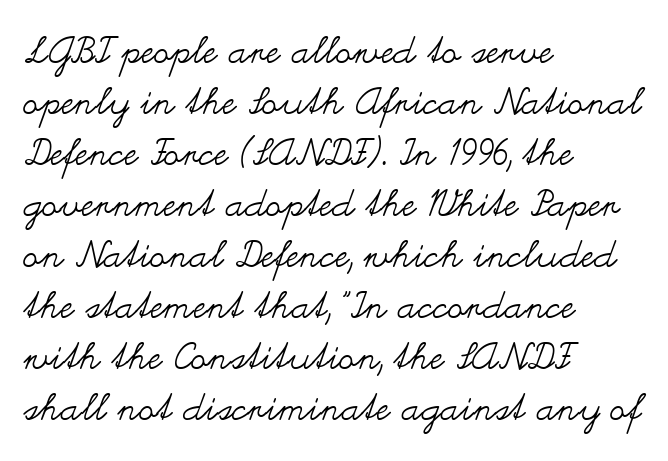
Q: Is the text bold? A: No.
Q: Is the text italic (slanted)? A: Yes.
Q: Is the text underlined? A: No.
Q: How is the paragraph aligned? A: Left-aligned.
Q: Is the spacing between letters normal or unusually wide? A: Normal.
Q: Is the spacing between lines tight, normal or loose? A: Normal.
Q: Width (condensed, normal, or wide)? A: Wide.
Q: Stroke contrast? A: Medium.
Q: x-height? A: Small.
Q: Monospaced? A: No.
